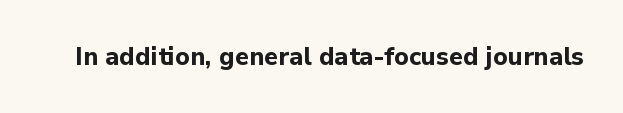
{"italic": "no", "bold": "yes", "underline": "no", "letter_spacing": "normal", "letter_spacing_em": 0.0, "glyph_px": 25}
